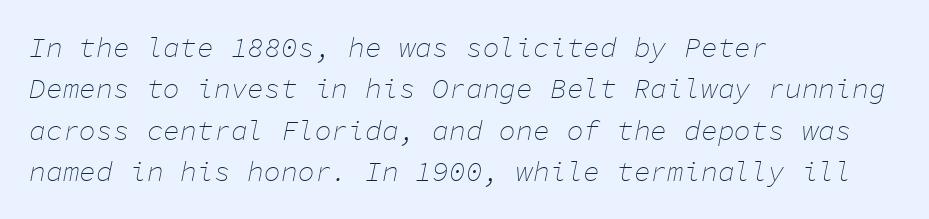
{"italic": "yes", "lean": "right", "slant_degrees": 11, "bold": "no", "weight": "thin", "width": "normal", "stroke_contrast": "low", "x_height": "medium", "monospaced": "yes", "underline": "no", "align": "left", "line_spacing": "normal", "line_spacing_ratio": 1.48, "letter_spacing": "normal", "letter_spacing_em": 0.0, "glyph_px": 28}
